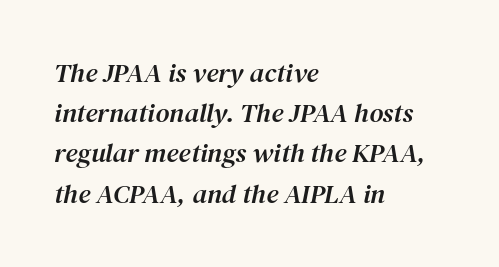
{"italic": "yes", "lean": "right", "slant_degrees": 12, "underline": "no", "align": "left", "line_spacing": "normal", "line_spacing_ratio": 1.49, "letter_spacing": "normal", "letter_spacing_em": 0.0, "glyph_px": 27}
